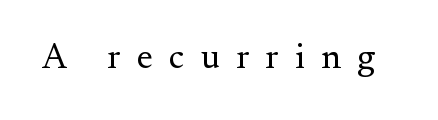
Q: Is the text bold? A: No.
Q: Is the text italic (slanted)? A: No, it is upright.
Q: Is the typeface a serif or a sans-serif typeface? A: Serif.
Q: Is the text underlined? A: No.
Q: Is the spacing between letters normal or unusually wide? A: Unusually wide.
Q: Width (condensed, normal, or wide)? A: Normal.
Q: Stroke contrast? A: Medium.
Q: x-height? A: Small.
Q: Monospaced? A: No.
